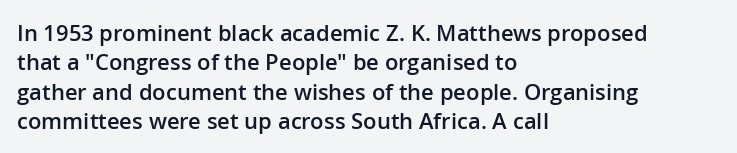
Q: Is the text bold? A: Semi-bold.
Q: Is the text italic (slanted)? A: No, it is upright.
Q: Is the text underlined? A: No.
Q: How is the paragraph aligned? A: Left-aligned.
Q: Is the spacing between letters normal or unusually wide? A: Normal.
Q: Is the spacing between lines tight, normal or loose? A: Normal.
